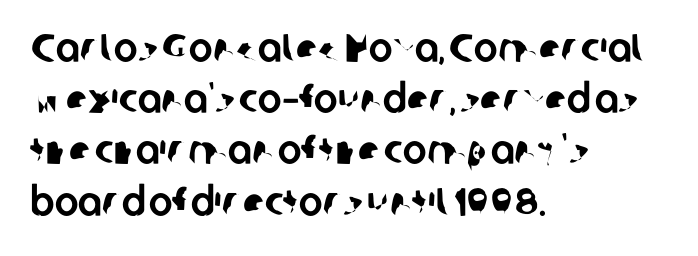
The paragraph shown leans on its left margin. In terms of leading, this rendering sits right in the middle. Here the designer chose a conventional face with non-uniform glyph widths. Default kerning and tracking; the words read as compact shapes. The designer went with a sans here, leaving each stem footless. Quick note: underline off.
